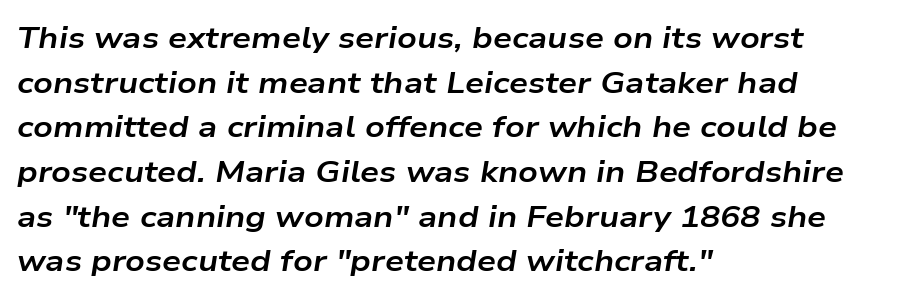
These lines carry a lot of weight — the face is fully bold. The space beneath each line is pristine and unruled. Normally led — the rows are evenly, conventionally spaced. When letters slant like this, we call the style italic. Do the characters align in a grid? No, the font is proportional.
